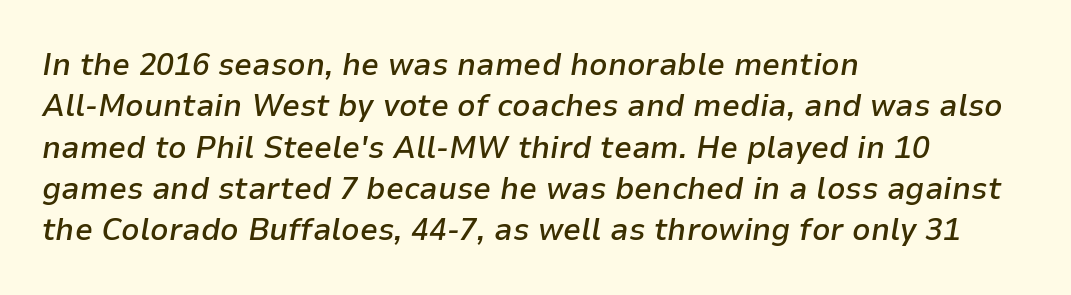
The image shows 32 px semibold type, italic (leaning right); set left-aligned, normal line spacing (1.29x), normal letter spacing, not underlined; low stroke contrast and a medium x-height.
